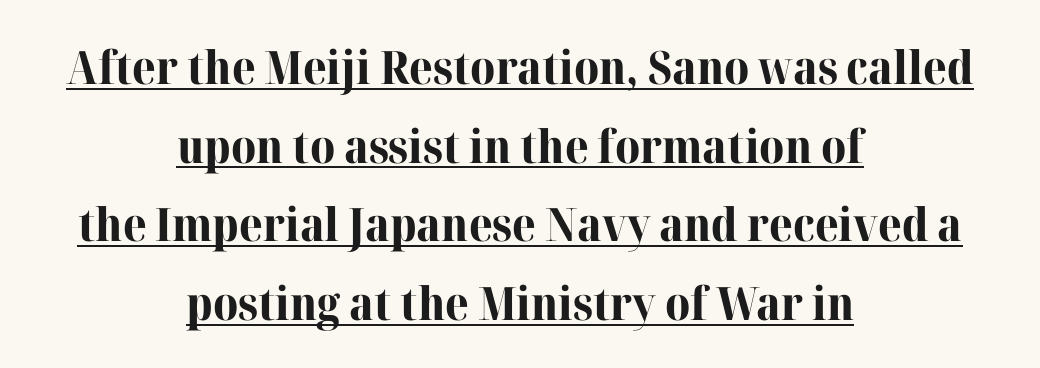
Serif or sans? Serif — the stroke terminals have little feet. The type is set solid horizontally, with unmodified tracking. The rendering uses a bold face; every stroke is thick and dark. The letters stand upright; this is a roman face. Leftover space on each line is divided equally before and after the words.
